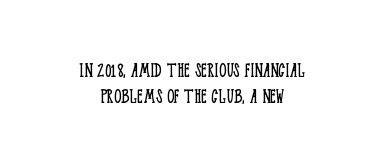
The foot of each line stays bare and open. Ordinary non-slanted type is in use. Caption: multi-line text, centered on the measure. Look at the tracking — it's just the regular setting, nothing added. Each stroke keeps to a modest, everyday thickness or less.
